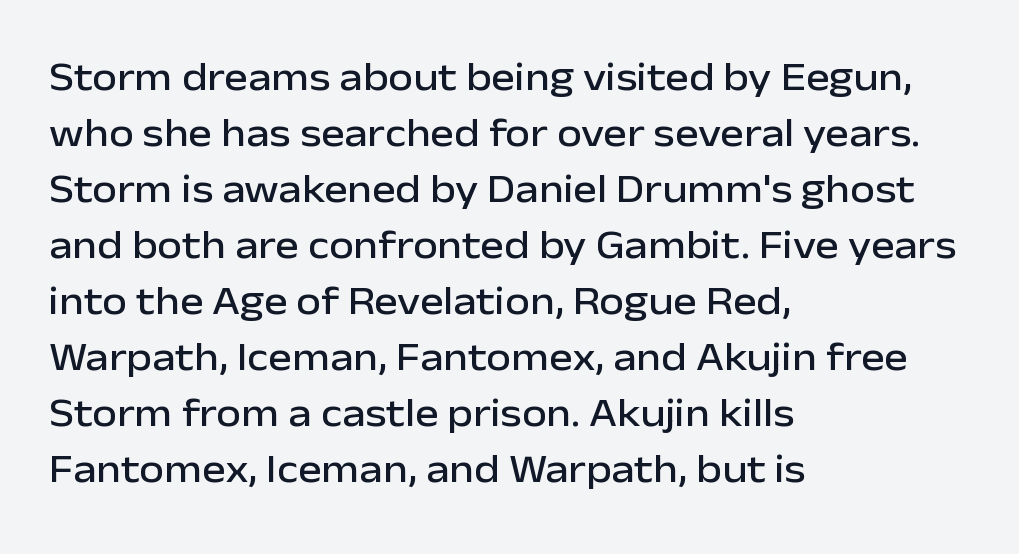
{"serif": "no", "italic": "no", "width": "normal", "stroke_contrast": "low", "x_height": "medium", "monospaced": "no", "underline": "no", "align": "left", "line_spacing": "normal", "line_spacing_ratio": 1.4, "letter_spacing": "normal", "letter_spacing_em": 0.0, "glyph_px": 40}
